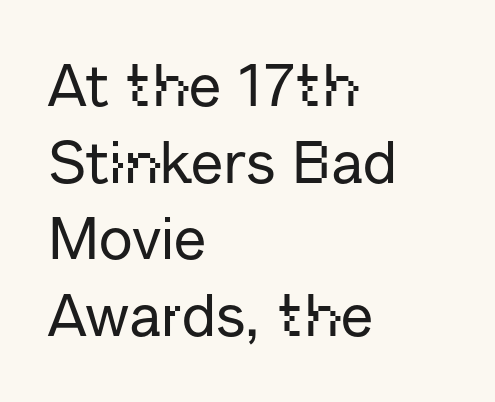
These lines are rendered in a variable-pitch font. The area under the type is left untouched. This rendering uses left alignment, leaving the right contour irregular. Caption: standard tracking, unaltered. Line spacing here is normal. Classification — sans serif.
